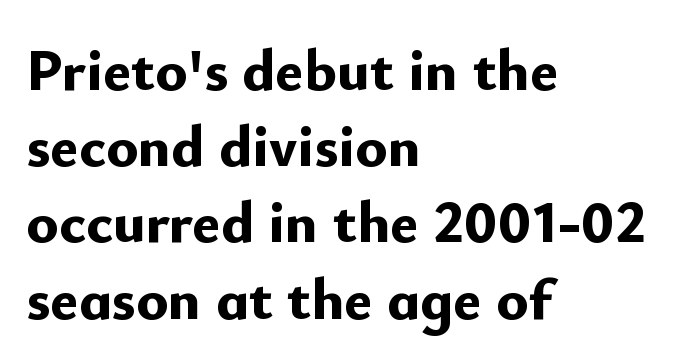
The image shows 60 px bold sans-serif type, upright; set left-aligned, normal line spacing (1.27x), normal letter spacing, not underlined; low stroke contrast and a small x-height.
